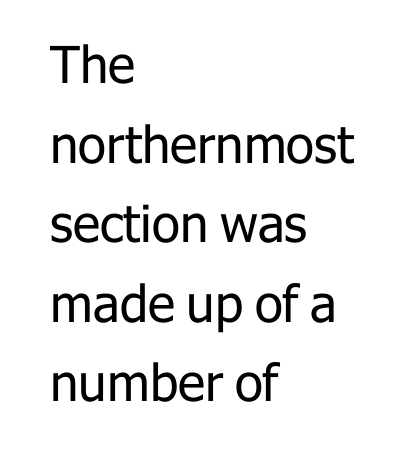
{"serif": "no", "italic": "no", "bold": "no", "weight": "regular", "width": "normal", "stroke_contrast": "low", "x_height": "medium", "monospaced": "no", "underline": "no", "align": "left", "line_spacing": "normal", "line_spacing_ratio": 1.56, "letter_spacing": "normal", "letter_spacing_em": 0.0, "glyph_px": 51}
